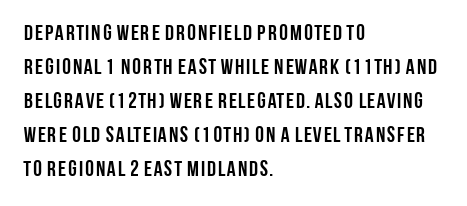
{"italic": "no", "bold": "yes", "underline": "no", "align": "left", "line_spacing": "normal", "line_spacing_ratio": 1.55, "letter_spacing": "normal", "letter_spacing_em": 0.0, "glyph_px": 22}
